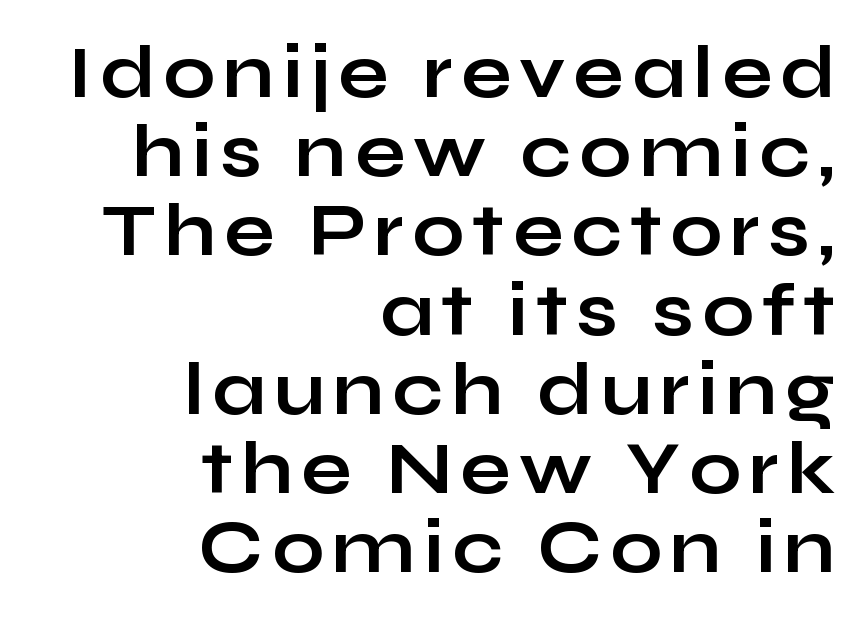
The image shows 74 px bold, wide sans-serif type, upright; set right-aligned, tight line spacing (1.07x), not underlined; low stroke contrast and a medium x-height.
